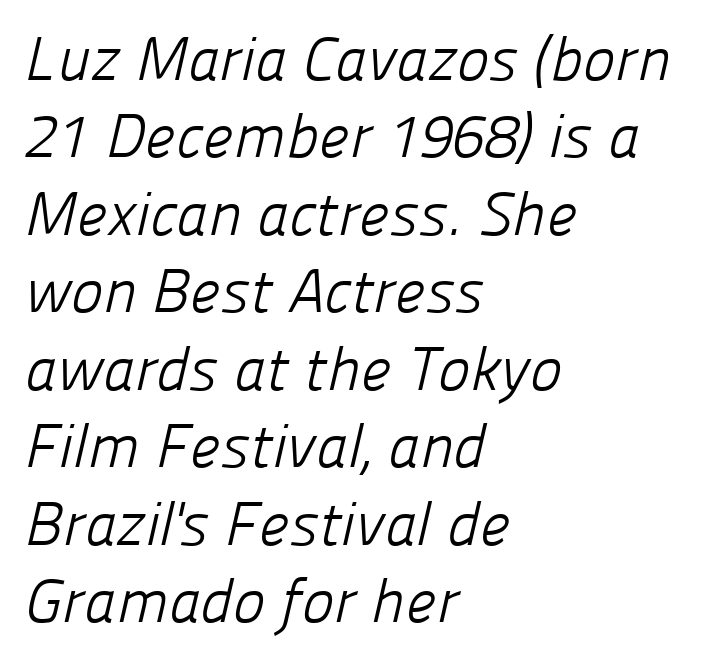
{"serif": "no", "bold": "no", "weight": "light", "width": "normal", "stroke_contrast": "low", "x_height": "medium", "monospaced": "no", "underline": "no", "align": "left", "line_spacing": "normal", "line_spacing_ratio": 1.27, "letter_spacing": "normal", "letter_spacing_em": 0.0, "glyph_px": 61}
